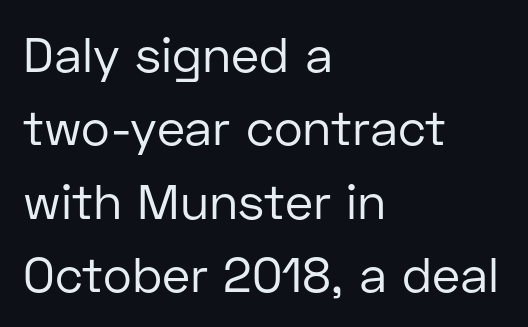
The image shows 49 px regular-weight sans-serif type, upright; set left-aligned, normal line spacing (1.5x), normal letter spacing, not underlined; low stroke contrast and a medium x-height.
